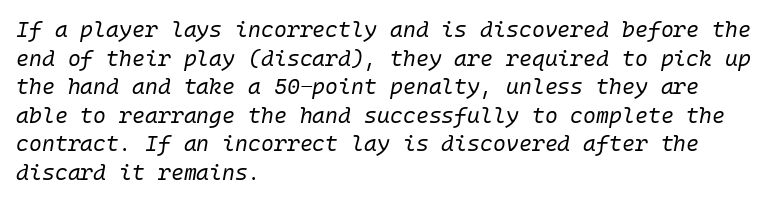
Q: Is the text bold? A: No.
Q: Is the text italic (slanted)? A: Yes, it leans right by about 10 degrees.
Q: Is the text underlined? A: No.
Q: How is the paragraph aligned? A: Left-aligned.
Q: Is the spacing between letters normal or unusually wide? A: Normal.
Q: Is the spacing between lines tight, normal or loose? A: Normal.
